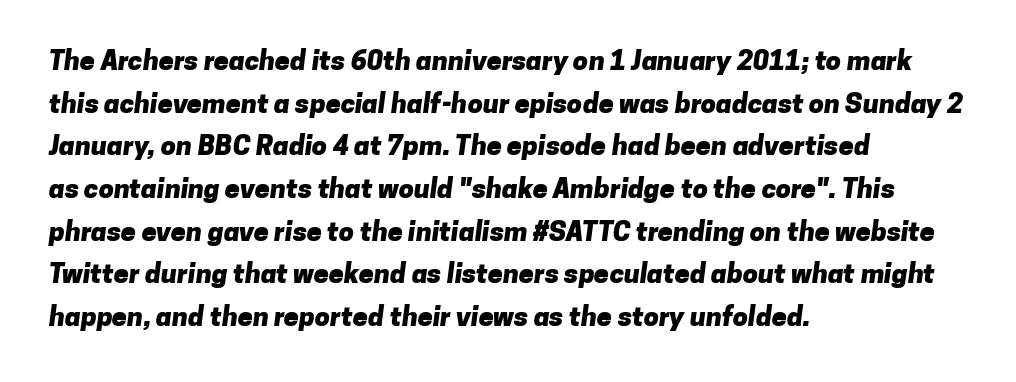
Q: Is the text bold? A: Yes.
Q: Is the text underlined? A: No.
Q: How is the paragraph aligned? A: Left-aligned.
Q: Is the spacing between letters normal or unusually wide? A: Normal.
Q: Is the spacing between lines tight, normal or loose? A: Normal.
